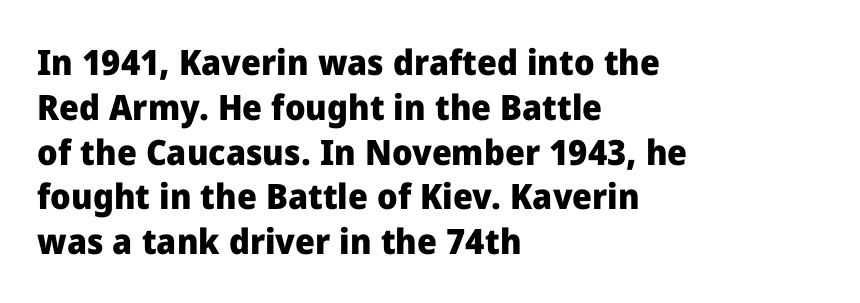
Vertical strokes here are truly vertical. The strip under each line holds only bare page. Students, note that the glyphs here touch the page at normal intervals. The passage shown is emphatically bold. Here the designer chose a conventional face with non-uniform glyph widths. Caption: multi-line text, flush left, ragged right.
